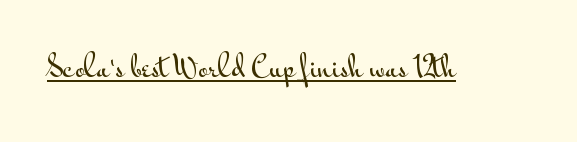
{"serif": "no", "width": "wide", "stroke_contrast": "medium", "x_height": "small", "monospaced": "no", "underline": "yes", "letter_spacing": "normal", "letter_spacing_em": 0.0, "glyph_px": 28}
